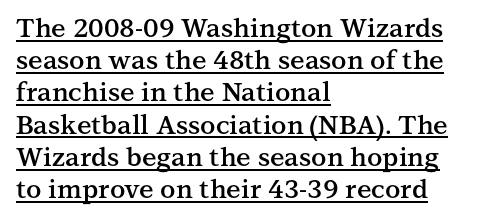
The image shows 26 px text type, upright; set left-aligned, line spacing 1.24x, normal letter spacing, underlined.
